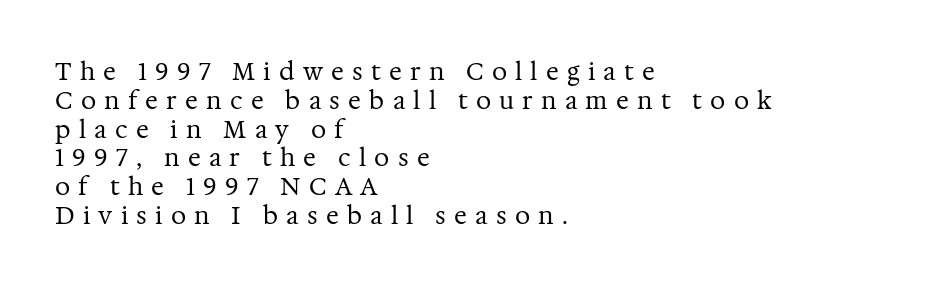
Q: Is the text bold? A: No.
Q: Is the text italic (slanted)? A: No, it is upright.
Q: Is the text underlined? A: No.
Q: How is the paragraph aligned? A: Left-aligned.
Q: Is the spacing between letters normal or unusually wide? A: Unusually wide.
